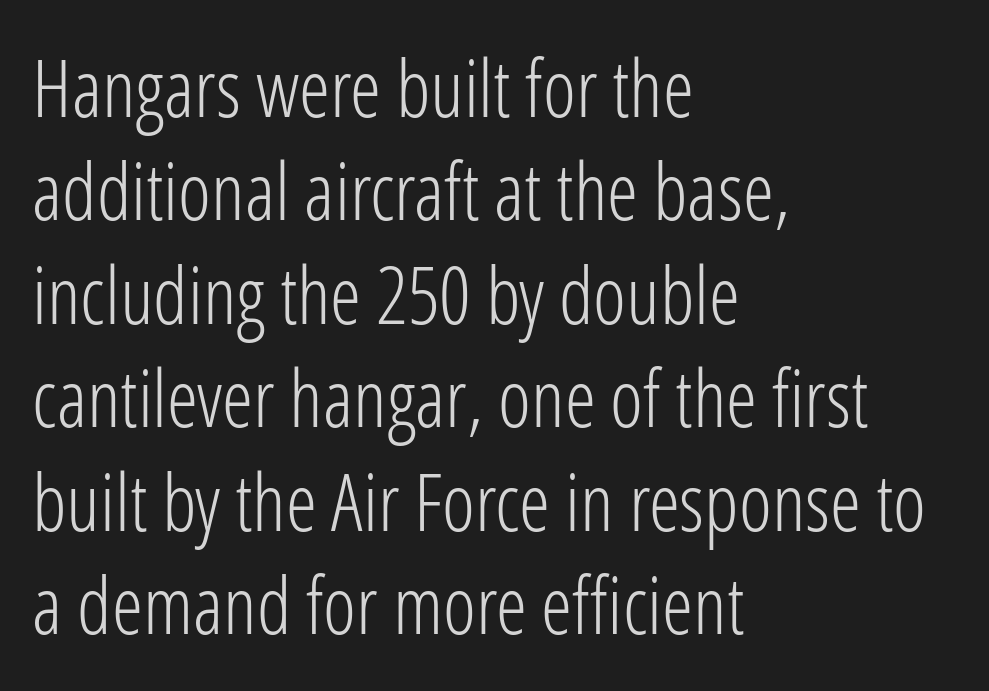
Q: Is the text bold? A: No.
Q: Is the text italic (slanted)? A: No, it is upright.
Q: Is the typeface a serif or a sans-serif typeface? A: Sans-serif.
Q: Is the text underlined? A: No.
Q: How is the paragraph aligned? A: Left-aligned.
Q: Is the spacing between letters normal or unusually wide? A: Normal.
Q: Is the spacing between lines tight, normal or loose? A: Normal.
Q: Width (condensed, normal, or wide)? A: Condensed.
Q: Stroke contrast? A: Low.
Q: x-height? A: Medium.
Q: Monospaced? A: No.
